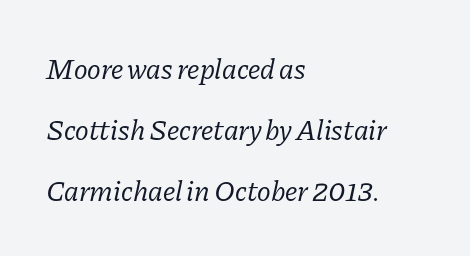
The image shows 29 px regular-weight serif type, italic (leaning right); set left-aligned, loose line spacing (2.1x), normal letter spacing, not underlined; low stroke contrast and a medium x-height.
